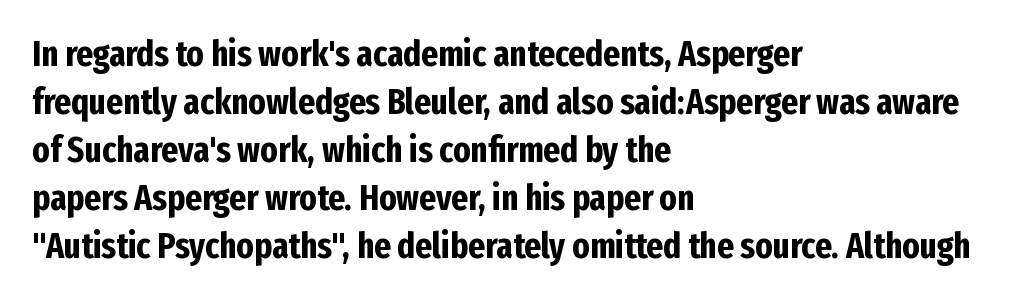
The image shows 36 px bold, condensed sans-serif type, upright; set left-aligned, normal line spacing (1.33x), normal letter spacing, not underlined; low stroke contrast and a medium x-height.
